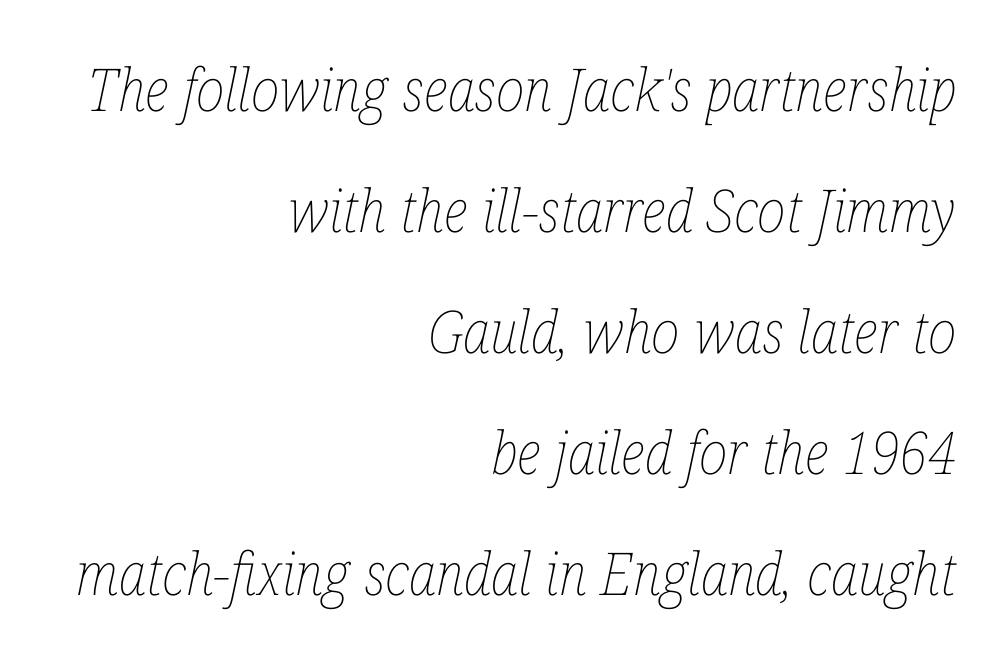
Which margin do the lines hug? The right one — the left edge is uneven. The letters advance in unequal steps, a hallmark of proportional type. Think standard paragraph weight, or any step lighter than that. Descenders are the only things crossing below the line. Here the glyphs are tracked normally, forming tight word shapes. Quick note: interline space is abundant.
